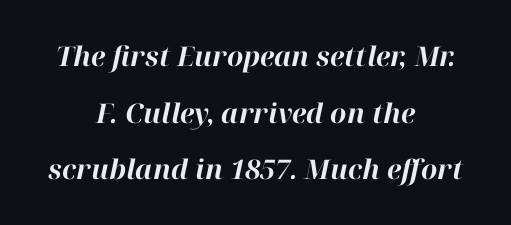
{"italic": "yes", "lean": "right", "slant_degrees": 12, "bold": "yes", "underline": "no", "align": "center", "line_spacing": "loose", "line_spacing_ratio": 2.1, "letter_spacing": "normal", "letter_spacing_em": 0.0, "glyph_px": 27}
